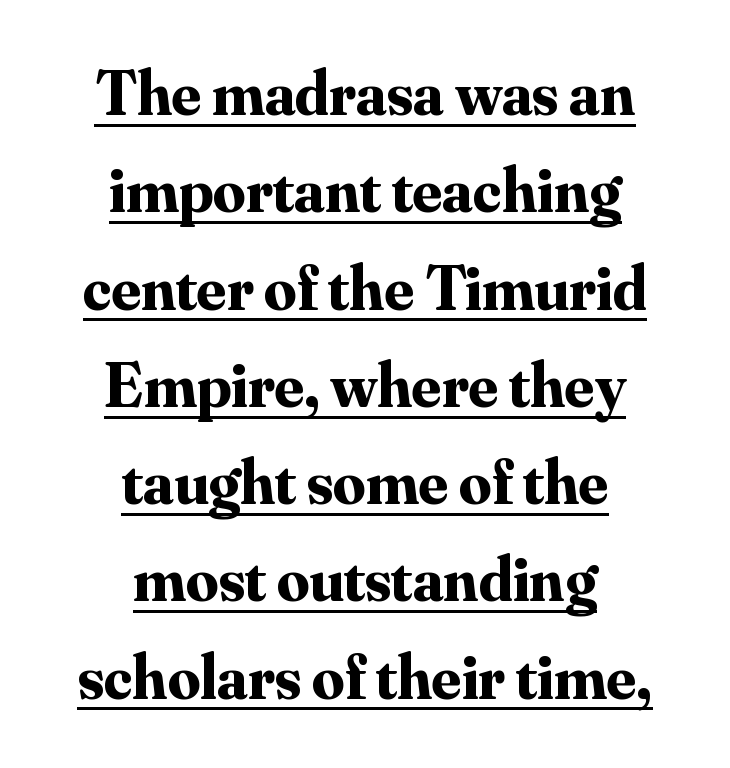
Q: Is the text bold? A: Yes.
Q: Is the text italic (slanted)? A: No, it is upright.
Q: Is the typeface a serif or a sans-serif typeface? A: Serif.
Q: Is the text underlined? A: Yes.
Q: How is the paragraph aligned? A: Centered.
Q: Is the spacing between letters normal or unusually wide? A: Normal.
Q: Is the spacing between lines tight, normal or loose? A: Normal.
Q: Width (condensed, normal, or wide)? A: Normal.
Q: Stroke contrast? A: Medium.
Q: x-height? A: Small.
Q: Monospaced? A: No.
